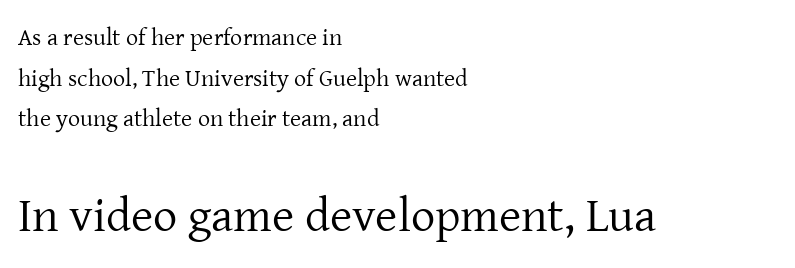
The passage shown stacks its lines at a standard gap. The lettering holds an erect, upright posture throughout. In terms of letterspacing, this is plain default setting. Underlining? Definitely not there. A typesetter would call this proportional, since set widths differ per character. To sum up the face: it has serifs.
